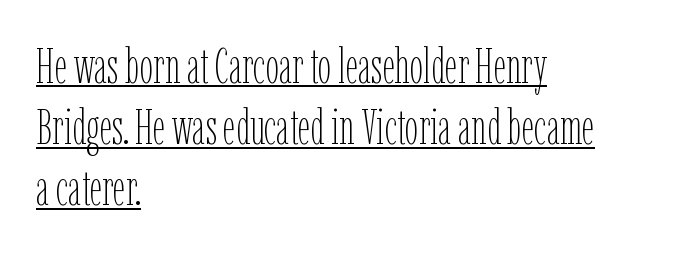
Q: Is the text bold? A: No.
Q: Is the text italic (slanted)? A: No, it is upright.
Q: Is the text underlined? A: Yes.
Q: How is the paragraph aligned? A: Left-aligned.
Q: Is the spacing between letters normal or unusually wide? A: Normal.
Q: Is the spacing between lines tight, normal or loose? A: Normal.
Q: Width (condensed, normal, or wide)? A: Condensed.
Q: Stroke contrast? A: Low.
Q: x-height? A: Medium.
Q: Monospaced? A: No.
